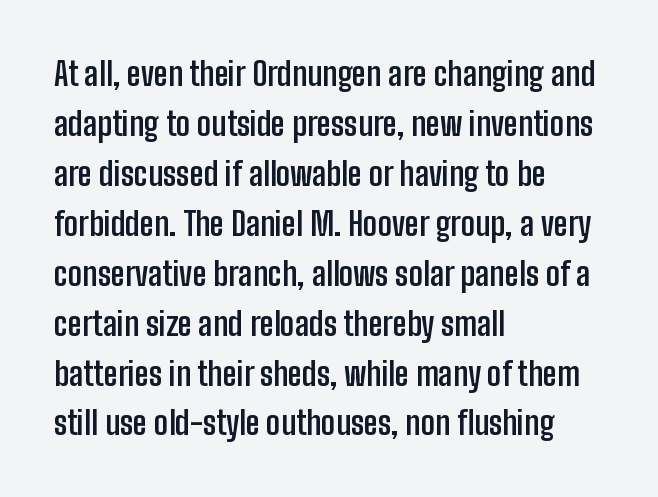
The image shows 32 px semibold, condensed sans-serif type, upright; set left-aligned, normal line spacing (1.56x), normal letter spacing, not underlined; low stroke contrast and a medium x-height.
